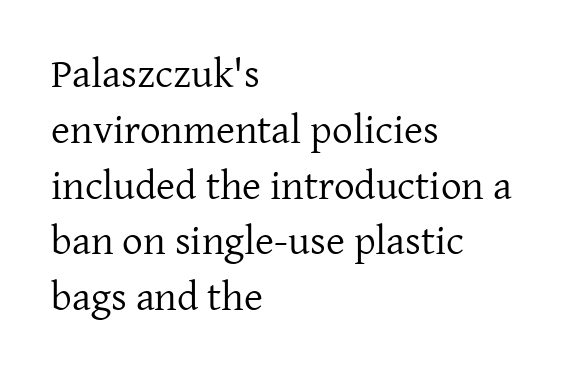
Q: Is the text bold? A: No.
Q: Is the text italic (slanted)? A: No, it is upright.
Q: Is the typeface a serif or a sans-serif typeface? A: Serif.
Q: Is the text underlined? A: No.
Q: How is the paragraph aligned? A: Left-aligned.
Q: Is the spacing between letters normal or unusually wide? A: Normal.
Q: Is the spacing between lines tight, normal or loose? A: Normal.
Q: Width (condensed, normal, or wide)? A: Normal.
Q: Stroke contrast? A: Low.
Q: x-height? A: Medium.
Q: Monospaced? A: No.
